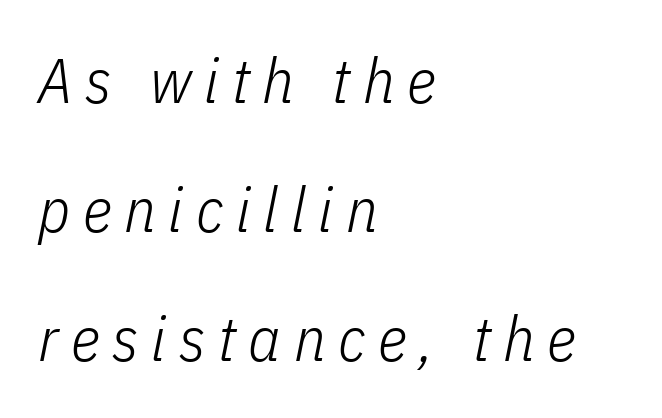
Q: Is the text bold? A: No.
Q: Is the text italic (slanted)? A: Yes, it leans right by about 11 degrees.
Q: Is the text underlined? A: No.
Q: How is the paragraph aligned? A: Left-aligned.
Q: Is the spacing between letters normal or unusually wide? A: Unusually wide.
Q: Is the spacing between lines tight, normal or loose? A: Loose.
Q: Width (condensed, normal, or wide)? A: Condensed.
Q: Stroke contrast? A: Low.
Q: x-height? A: Medium.
Q: Monospaced? A: No.
